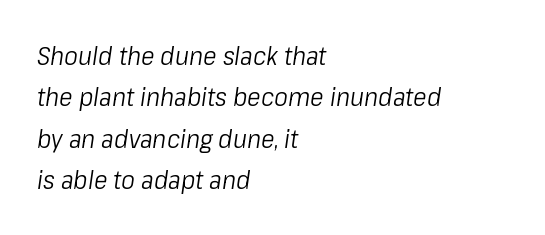
{"italic": "yes", "lean": "right", "slant_degrees": 8, "bold": "no", "underline": "no", "align": "left", "line_spacing": "normal", "line_spacing_ratio": 1.59, "letter_spacing": "normal", "letter_spacing_em": 0.0, "glyph_px": 26}
